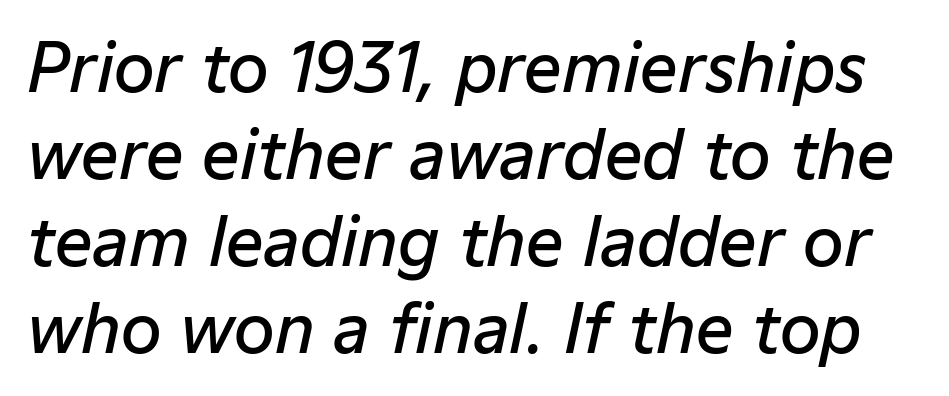
The image shows 66 px semibold type, italic (leaning right); set normal line spacing (1.32x), normal letter spacing, not underlined; low stroke contrast and a medium x-height.
